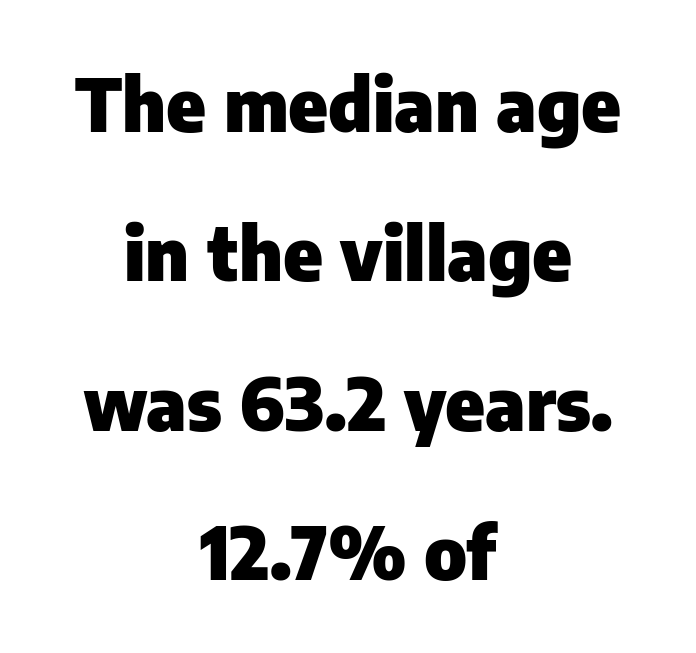
Spacing verdict: proportional, widths tailored to each character. The glyphs in this specimen are sans serif. Typesetter's note: full bold, strokes at maximum text heaviness. The rendering positions every line midway between the sides. Italic: no, the glyphs are upright roman.
